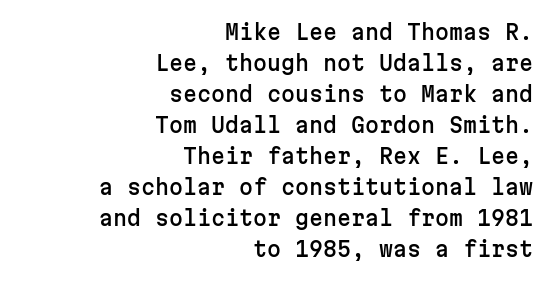
The image shows 20 px text type, upright; set right-aligned, normal line spacing (1.55x), normal letter spacing, not underlined.
